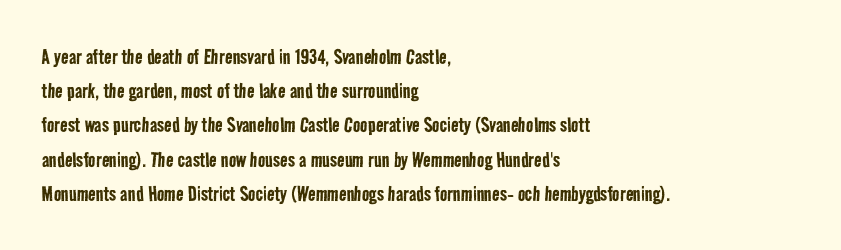
{"bold": "no", "underline": "no", "align": "left", "line_spacing": "normal", "line_spacing_ratio": 1.37, "letter_spacing": "normal", "letter_spacing_em": 0.0, "glyph_px": 25}
